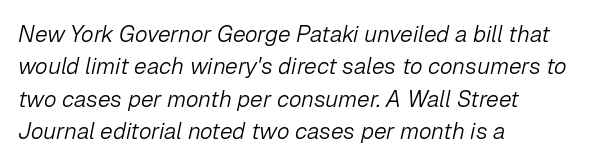
This sample uses plain, unmodified letter spacing. A typesetter would mark this as italic. The letters look calm and open, with moderate or lighter stems. A classic flush-left, rag-right setting is used for this passage. The rendering uses a moderate line-height, typical for paragraphs. Glance below the letters and you will spot only blank space.
